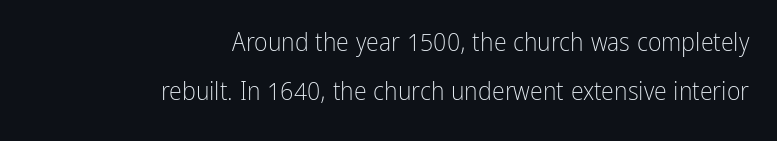
{"italic": "no", "bold": "no", "underline": "no", "align": "right", "line_spacing_ratio": 1.87, "letter_spacing": "normal", "letter_spacing_em": 0.0, "glyph_px": 26}
